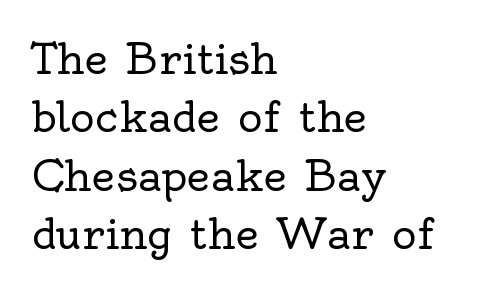
Q: Is the text bold? A: No.
Q: Is the text italic (slanted)? A: No, it is upright.
Q: Is the typeface a serif or a sans-serif typeface? A: Serif.
Q: Is the text underlined? A: No.
Q: How is the paragraph aligned? A: Left-aligned.
Q: Is the spacing between letters normal or unusually wide? A: Normal.
Q: Is the spacing between lines tight, normal or loose? A: Normal.
Q: Width (condensed, normal, or wide)? A: Normal.
Q: x-height? A: Small.
Q: Monospaced? A: No.
